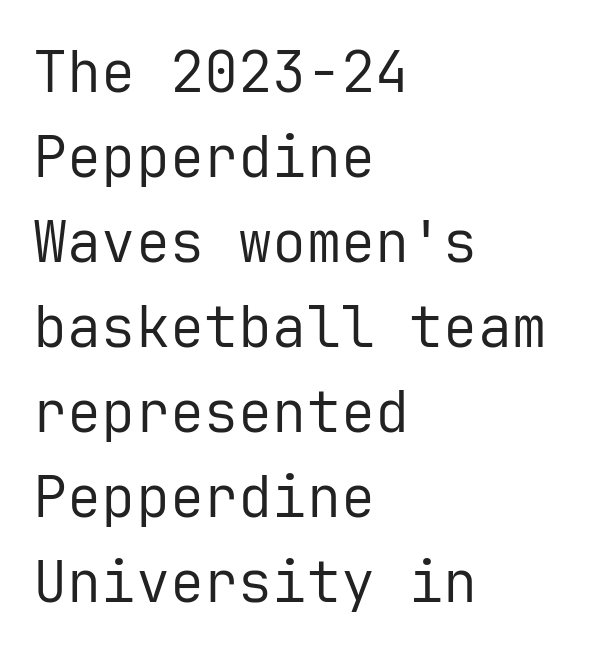
Caption: face not bold, strokes unweighted. In terms of leading, this rendering sits right in the middle. Looks like terminal output: every glyph gets an equal slot. The specimen omits any rule beneath the text block's lines. No feet cap the strokes, marking this as sans-serif type. Here the glyphs are tracked normally, forming tight word shapes.
